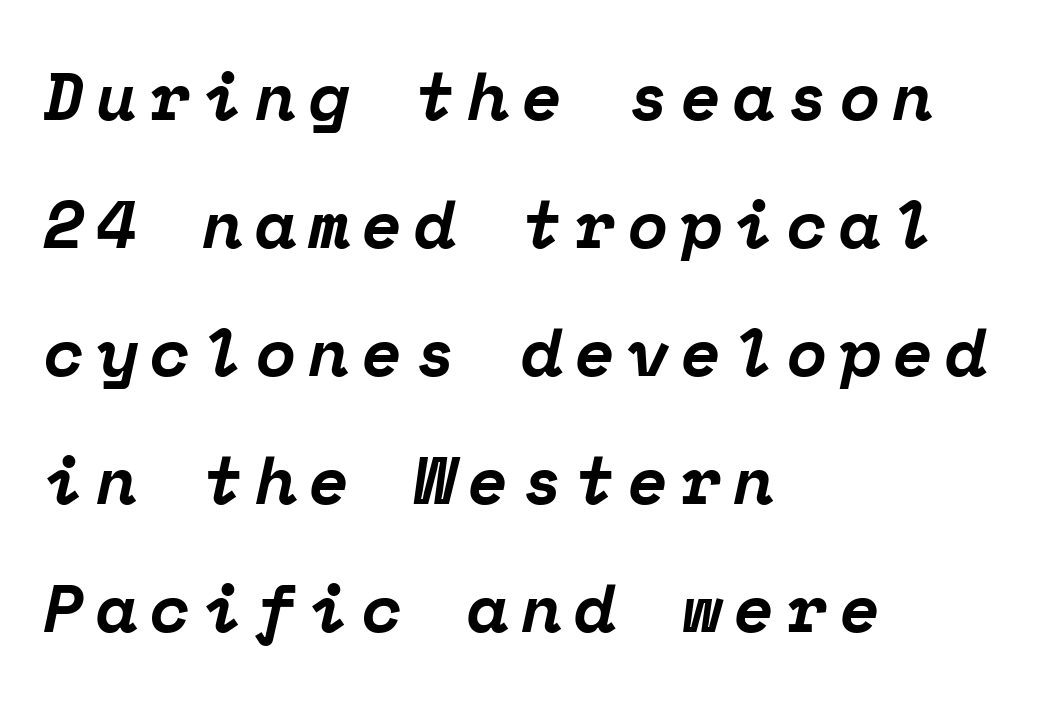
{"serif": "yes", "italic": "yes", "lean": "right", "slant_degrees": 12, "bold": "yes", "weight": "bold", "width": "normal", "stroke_contrast": "low", "x_height": "medium", "monospaced": "yes", "underline": "no", "align": "left", "line_spacing": "loose", "line_spacing_ratio": 1.91, "glyph_px": 67}
